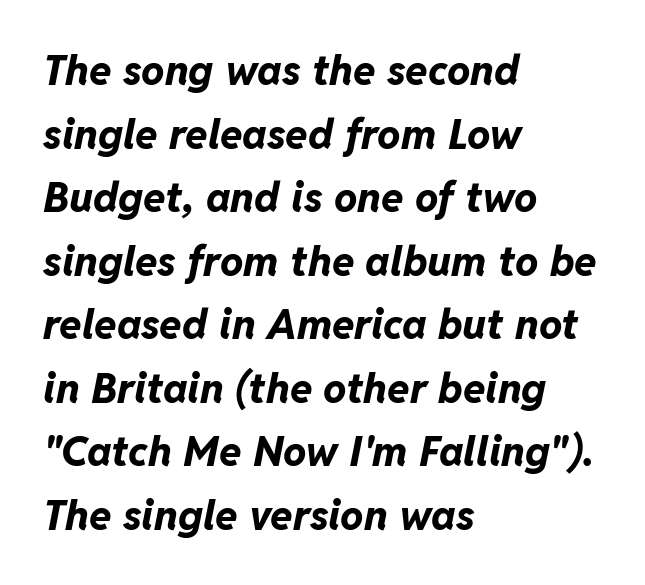
{"italic": "yes", "lean": "right", "slant_degrees": 11, "bold": "yes", "weight": "bold", "width": "normal", "stroke_contrast": "low", "x_height": "medium", "monospaced": "no", "underline": "no", "align": "left", "line_spacing": "normal", "line_spacing_ratio": 1.55, "letter_spacing": "normal", "letter_spacing_em": 0.0, "glyph_px": 41}
